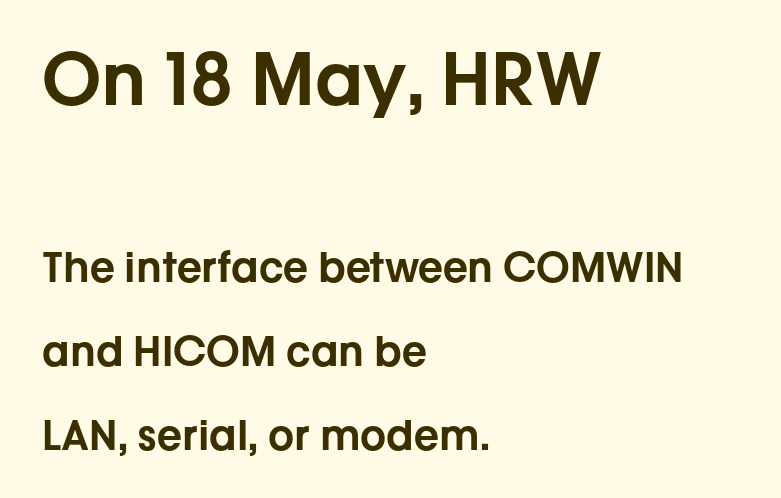
{"serif": "no", "italic": "no", "width": "normal", "stroke_contrast": "low", "x_height": "medium", "monospaced": "no", "underline": "no", "align": "left", "line_spacing": "loose", "line_spacing_ratio": 2.04, "letter_spacing": "normal", "letter_spacing_em": 0.0, "larger_block": "first", "size_ratio": 1.76, "glyph_px": 72}
